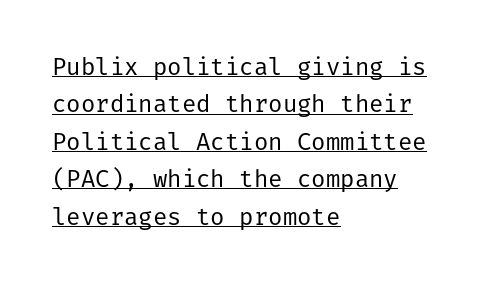
Q: Is the text bold? A: No.
Q: Is the text italic (slanted)? A: No, it is upright.
Q: Is the text underlined? A: Yes.
Q: How is the paragraph aligned? A: Left-aligned.
Q: Is the spacing between letters normal or unusually wide? A: Normal.
Q: Is the spacing between lines tight, normal or loose? A: Normal.
